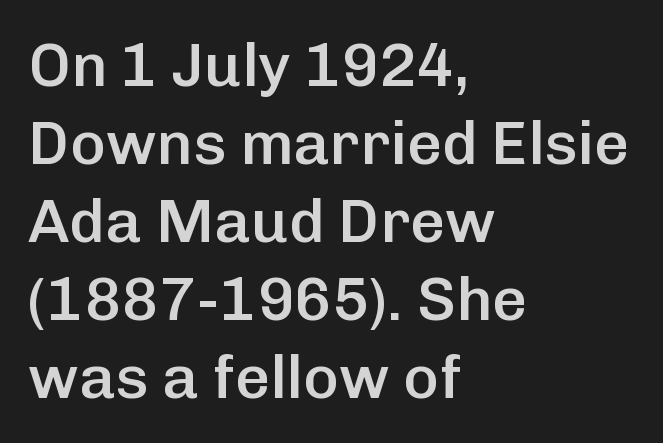
{"serif": "no", "italic": "no", "bold": "semi", "weight": "semibold", "width": "normal", "stroke_contrast": "low", "x_height": "medium", "monospaced": "no", "underline": "no", "align": "left", "line_spacing": "normal", "line_spacing_ratio": 1.28, "letter_spacing": "normal", "letter_spacing_em": 0.0, "glyph_px": 61}
